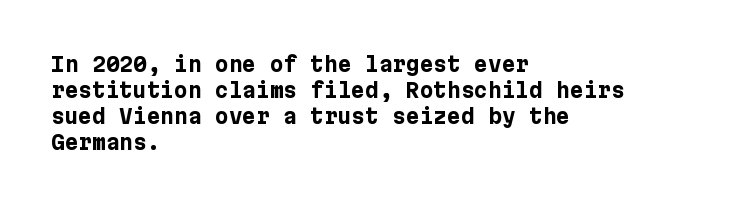
The strokes are fattened all the way to bold. Visually the block forms a straight wall on the left and a jagged coastline on the right. A typesetter would mark this as roman, not italic. The words here are not underlined.
